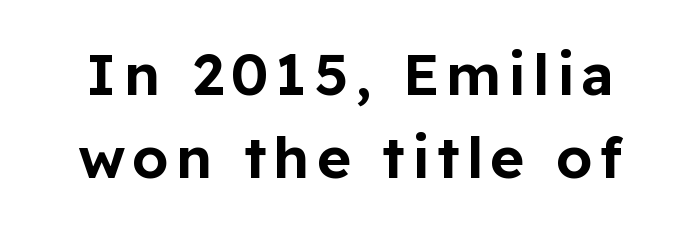
{"serif": "no", "italic": "no", "width": "normal", "stroke_contrast": "low", "x_height": "medium", "monospaced": "no", "underline": "no", "line_spacing": "normal", "line_spacing_ratio": 1.43, "glyph_px": 58}
